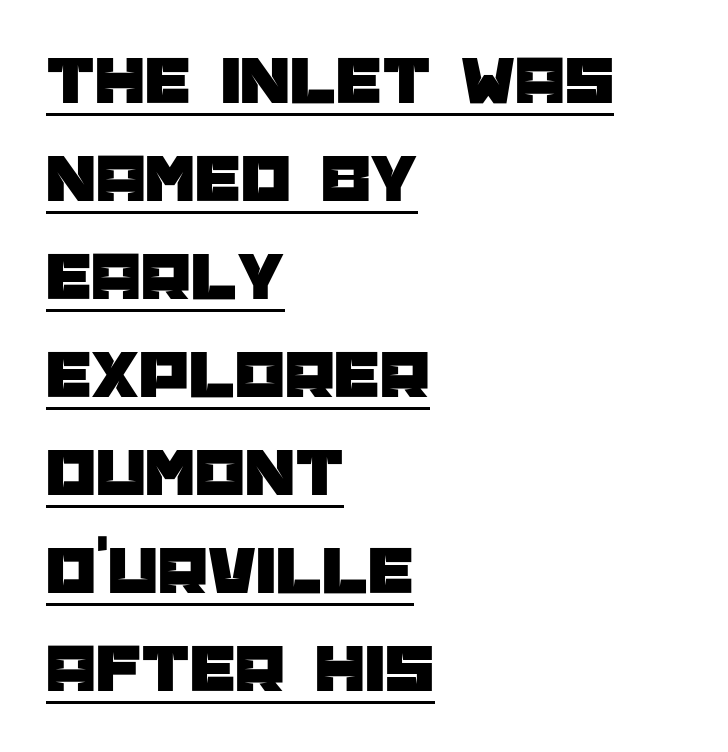
Spacing verdict: proportional, widths tailored to each character. The text was rendered using a sans face with plain stroke endings. Where is the straight margin? On the left. A typesetter would call this leading conventional body-copy spacing. Quick note: underline on. Short note: letters normally spaced.
